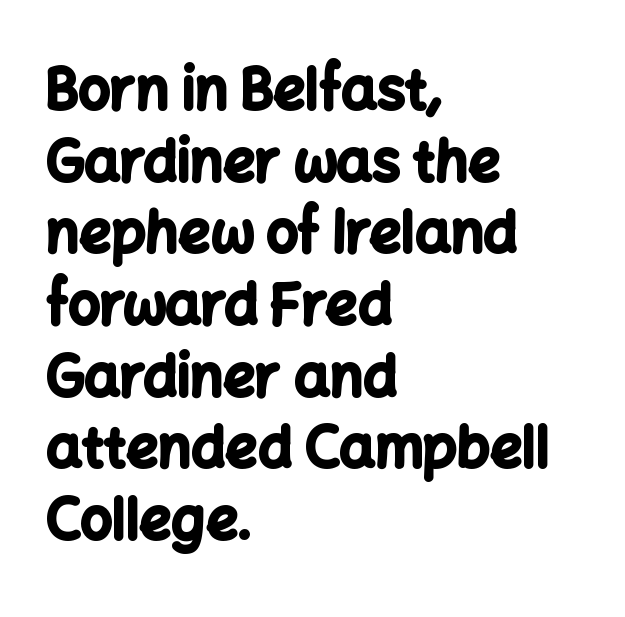
The image shows 56 px bold sans-serif type, upright; set left-aligned, normal line spacing (1.28x), normal letter spacing, not underlined; low stroke contrast and a medium x-height.
